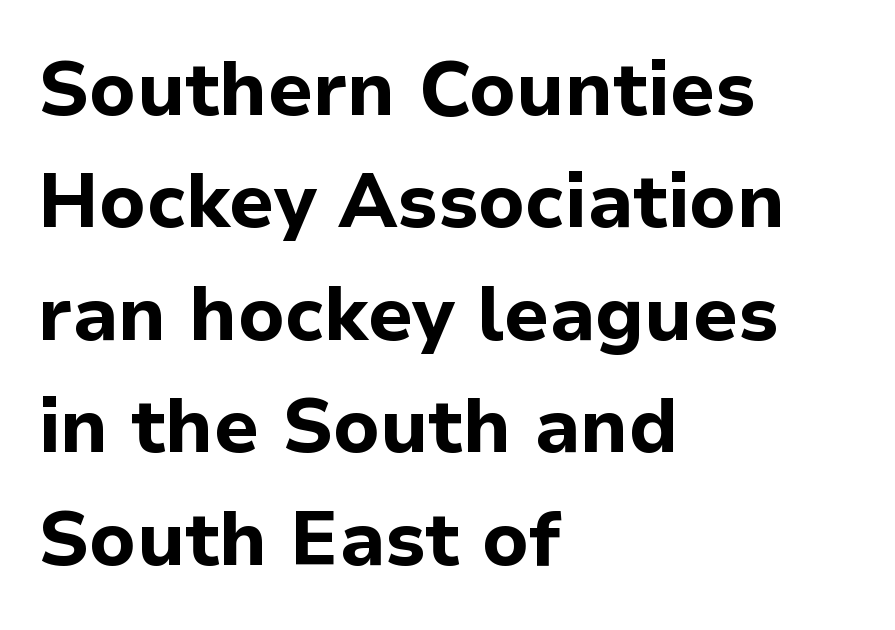
Q: Is the text bold? A: Yes.
Q: Is the text italic (slanted)? A: No, it is upright.
Q: Is the typeface a serif or a sans-serif typeface? A: Sans-serif.
Q: Is the text underlined? A: No.
Q: How is the paragraph aligned? A: Left-aligned.
Q: Is the spacing between letters normal or unusually wide? A: Normal.
Q: Is the spacing between lines tight, normal or loose? A: Normal.
Q: Width (condensed, normal, or wide)? A: Normal.
Q: Stroke contrast? A: Low.
Q: x-height? A: Medium.
Q: Monospaced? A: No.
